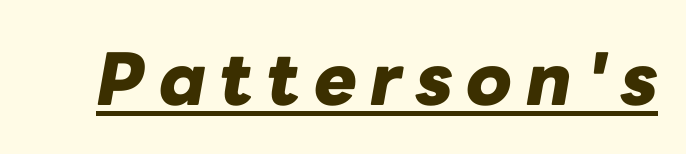
The image shows 72 px heavy type, italic (leaning right); set underlined; low stroke contrast and a medium x-height.
